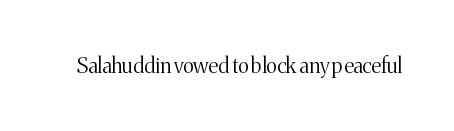
Q: Is the text bold? A: No.
Q: Is the text italic (slanted)? A: No, it is upright.
Q: Is the text underlined? A: No.
Q: Is the spacing between letters normal or unusually wide? A: Normal.
